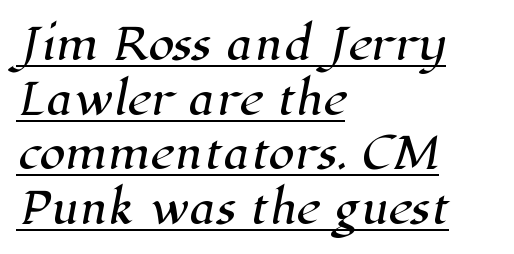
The image shows 42 px serif type; set left-aligned, normal line spacing (1.3x), normal letter spacing, underlined; high stroke contrast and a medium x-height.
